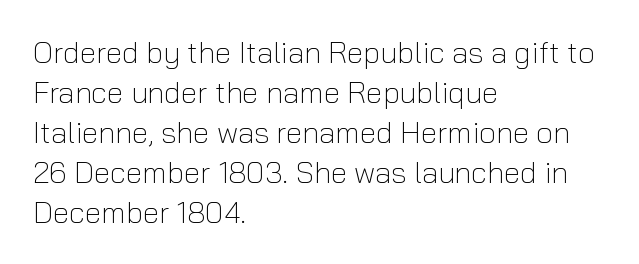
{"serif": "no", "italic": "no", "bold": "no", "weight": "light", "width": "normal", "stroke_contrast": "low", "x_height": "medium", "monospaced": "no", "underline": "no", "align": "left", "line_spacing": "normal", "line_spacing_ratio": 1.33, "letter_spacing": "normal", "letter_spacing_em": 0.0, "glyph_px": 30}
